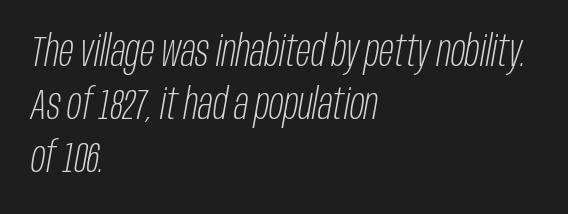
Q: Is the text bold? A: No.
Q: Is the text italic (slanted)? A: Yes, it leans right by about 10 degrees.
Q: Is the text underlined? A: No.
Q: How is the paragraph aligned? A: Left-aligned.
Q: Is the spacing between letters normal or unusually wide? A: Normal.
Q: Width (condensed, normal, or wide)? A: Condensed.
Q: Stroke contrast? A: Low.
Q: x-height? A: Large.
Q: Monospaced? A: No.
